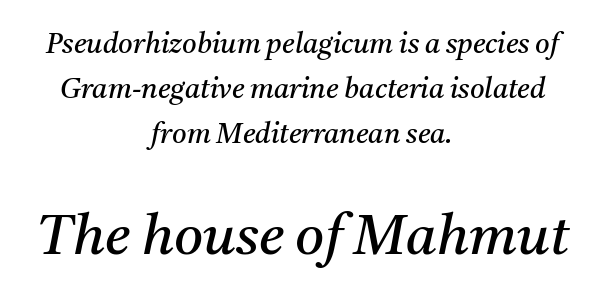
The image shows 56 px regular-weight serif type, italic (leaning right); set centered, normal line spacing (1.61x), normal letter spacing, not underlined; the second (bottom) block is 2.0x larger; medium stroke contrast and a medium x-height.
